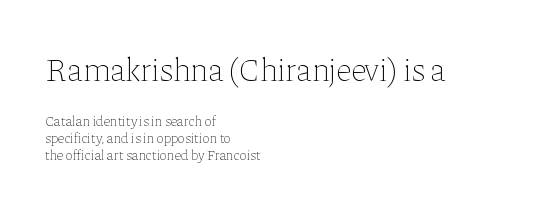
Every stem runs plumb, perpendicular to the baseline. Observe the ordinary spacing: letters are neighbours, not strangers. The emphasis by scale lands on block number one, above. Is this a fixed-width face? No — the glyphs have proportional, varying widths. The weight would be labelled regular, book, light, or lighter still.
